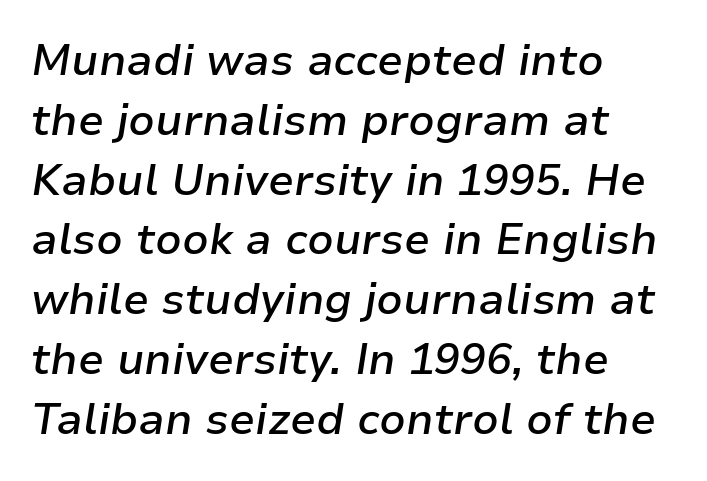
The image shows 43 px semibold type, italic (leaning right); set left-aligned, normal line spacing (1.39x), normal letter spacing, not underlined; low stroke contrast and a medium x-height.
